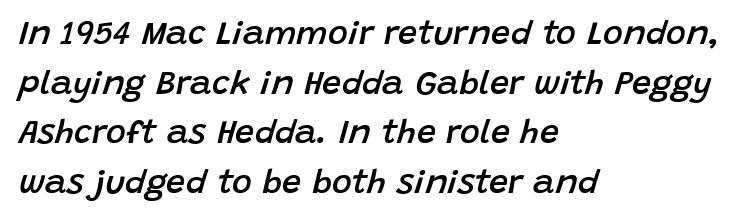
Here the glyphs are tracked normally, forming tight word shapes. Italic? Definitely — the glyphs are oblique. The gap between lines stays unmarked. Layout note: lines flush left. The vertical gap from one line to the next is medium.
